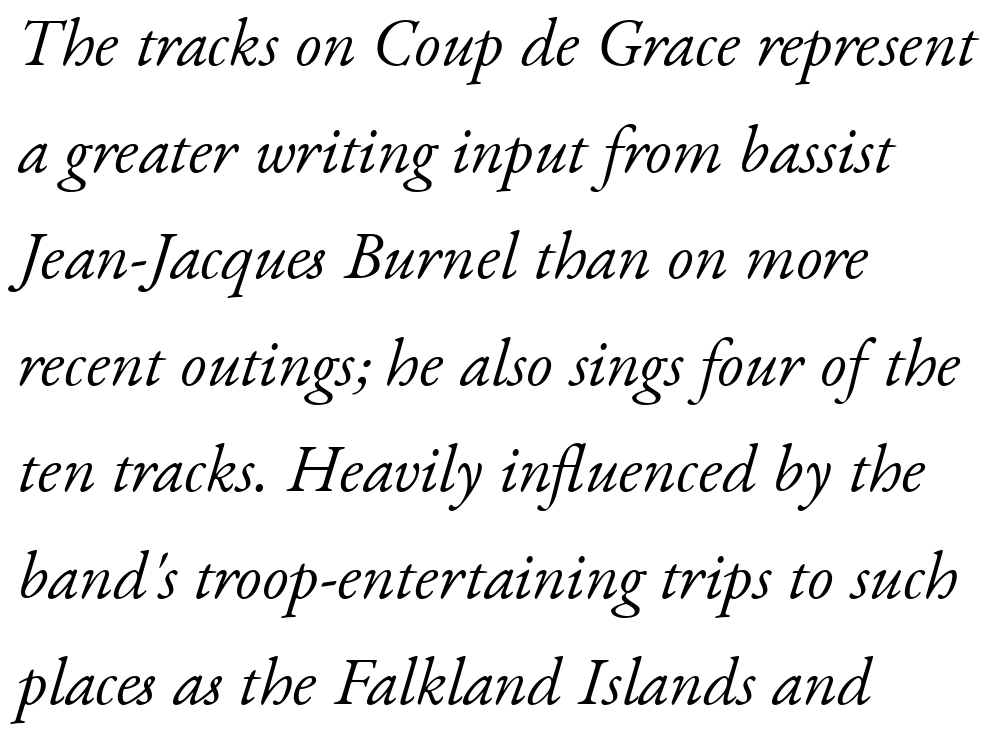
These lines stack with their left ends in a neat column. This is serif lettering, the kind often seen in printed books. The gap between lines stays unmarked. The font sits on the lighter half of the weight spectrum, regular included. Successive baselines arrive at the customary interval.
